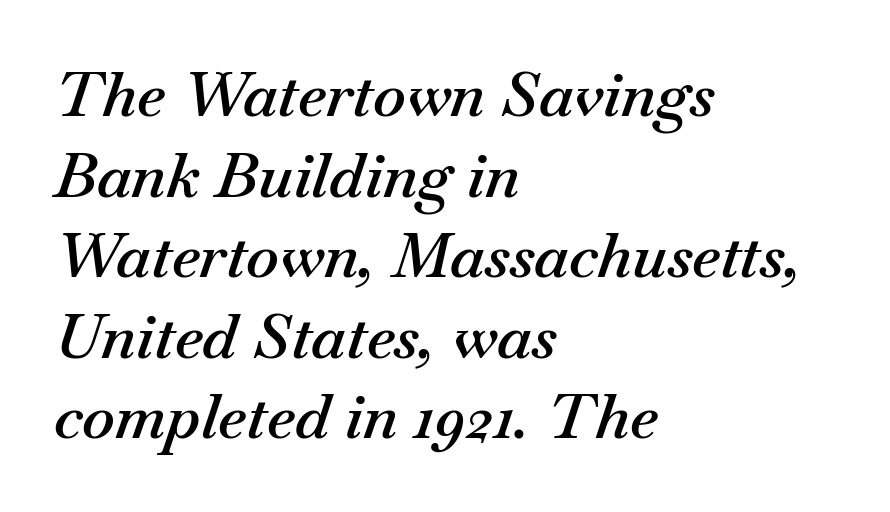
The image shows 62 px semibold type, italic (leaning right); set left-aligned, normal line spacing (1.3x), normal letter spacing, not underlined; medium stroke contrast and a small x-height.
